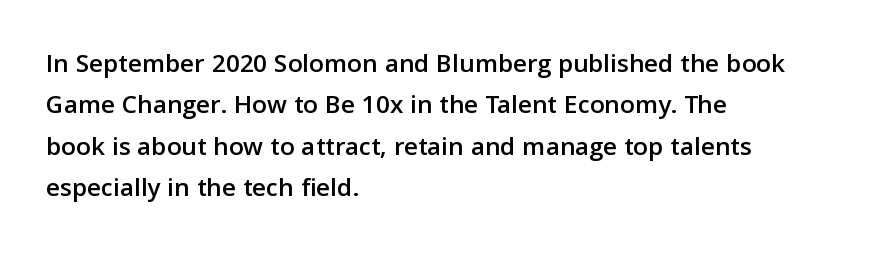
{"italic": "no", "underline": "no", "align": "left", "line_spacing": "normal", "line_spacing_ratio": 1.53, "letter_spacing": "normal", "letter_spacing_em": 0.0, "glyph_px": 27}
